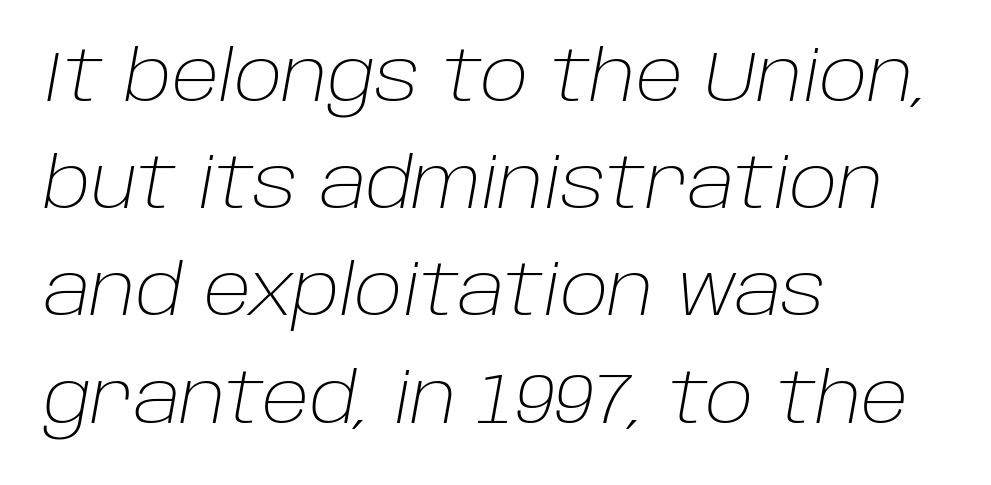
The image shows 71 px light type, italic (leaning right); set left-aligned, normal line spacing (1.51x), normal letter spacing, not underlined; low stroke contrast and a large x-height.
